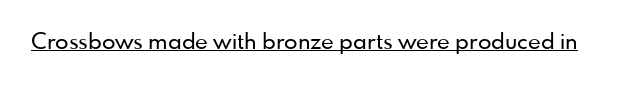
Q: Is the text italic (slanted)? A: No, it is upright.
Q: Is the text underlined? A: Yes.
Q: Is the spacing between letters normal or unusually wide? A: Normal.
